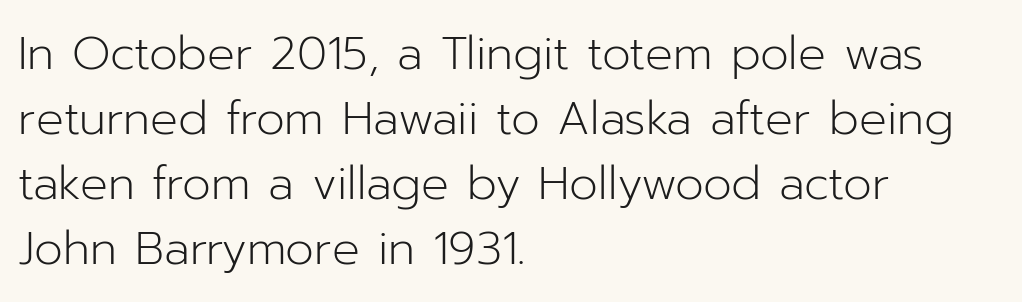
The image shows 46 px light sans-serif type, upright; set left-aligned, normal line spacing (1.41x), normal letter spacing, not underlined; low stroke contrast and a medium x-height.
